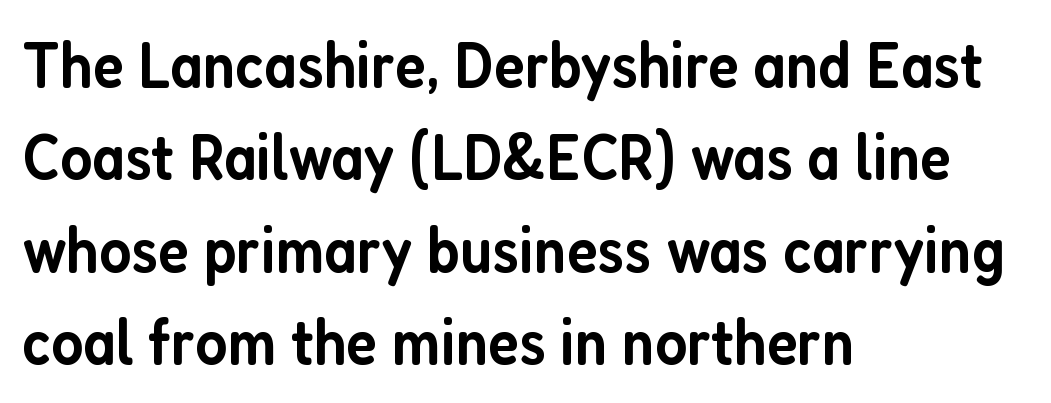
Notice how the stems are strictly vertical — no italics here. The face used here is proportionally spaced, like ordinary book or web type. I'd describe the lettering as semibold — firm but not a full bold. Type style note: lacks serifs. A student would call this left alignment; a typographer would say flush left, rag right. A typesetter would call this zero additional tracking.
